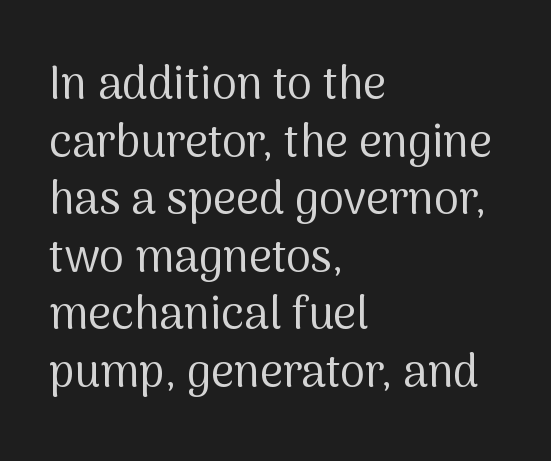
The image shows 45 px regular-weight sans-serif type, upright; set left-aligned, normal line spacing (1.28x), normal letter spacing, not underlined; medium stroke contrast and a medium x-height.
